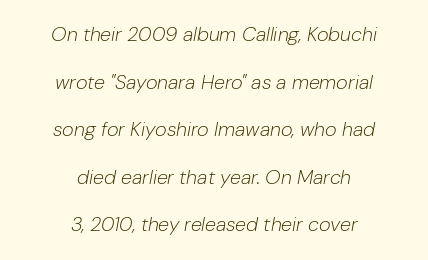
The image shows 20 px text type, italic (leaning right); set centered, loose line spacing (2.38x), normal letter spacing, not underlined.
